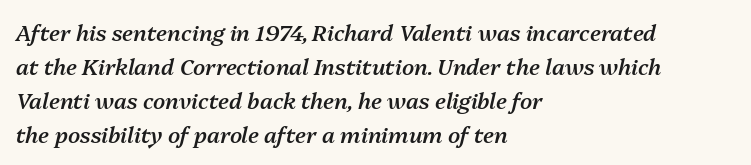
Unmarked baselines from the first word to the last. In terms of letterspacing, this is plain default setting. The letters are slanted; this is an italic face. Each line starts at the same left margin while the right side varies. Students, observe: this is what conventionally led text looks like. Set as a demibold, roughly 600 on the weight scale.
